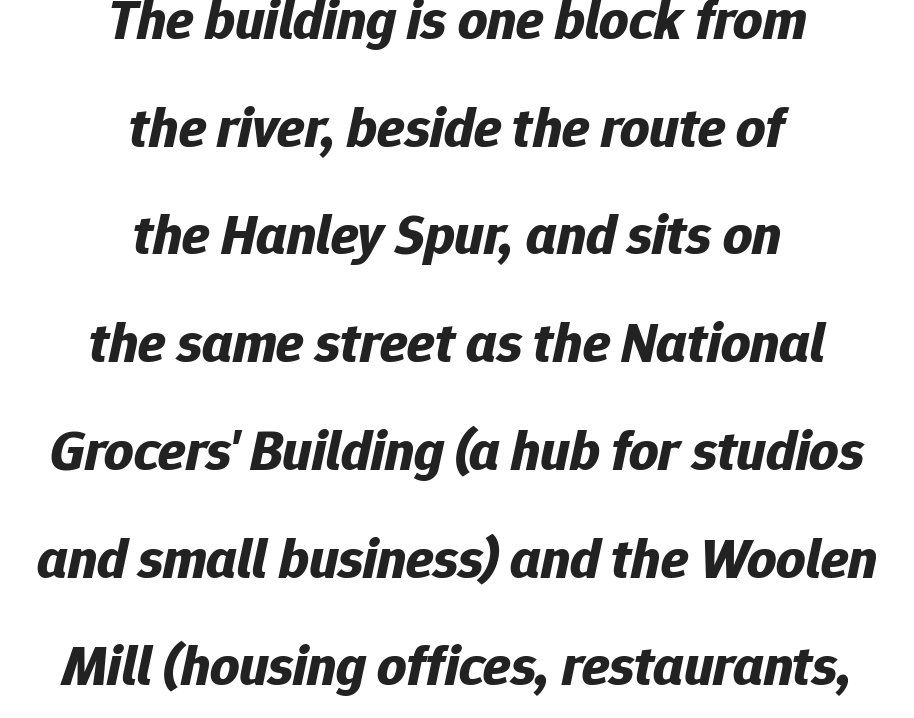
Layout note: lines centered. Students, note that the glyphs here touch the page at normal intervals. Is this a fixed-width face? No — the glyphs have proportional, varying widths. Does the weight exceed regular? Yes, all the way to bold. Lines of text with bare space underneath.
